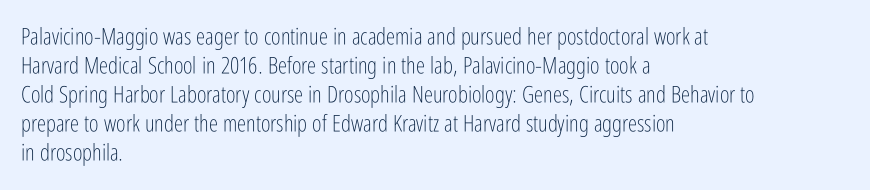
Q: Is the text bold? A: No.
Q: Is the text italic (slanted)? A: No, it is upright.
Q: Is the text underlined? A: No.
Q: How is the paragraph aligned? A: Left-aligned.
Q: Is the spacing between letters normal or unusually wide? A: Normal.
Q: Is the spacing between lines tight, normal or loose? A: Normal.
